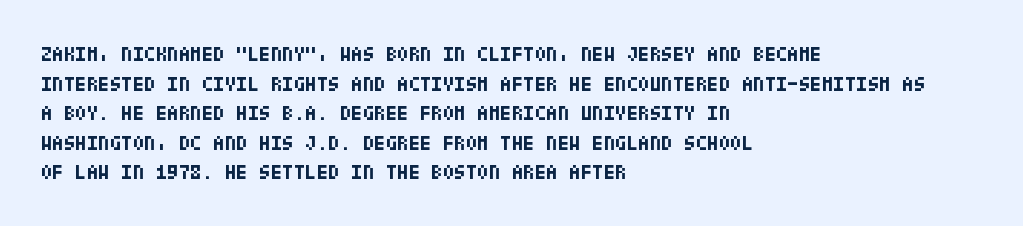
The vertical gap from one line to the next is medium. Beneath every word, the page is bare. Nothing unusual about the tracking: characters are spaced as the font intends. Its strokes are broad and dark, the hallmark of bold type. This sample uses an upright cut, with every glyph sitting square on the baseline. If you drew a ruler down the left edge, every line would touch it.
